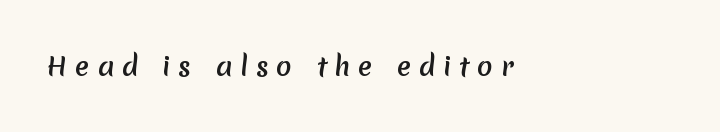
Rule under the text: the space is simply empty. Words appear elongated and porous because spacing is wide. A classic flush-left, rag-right setting is used for this passage.
